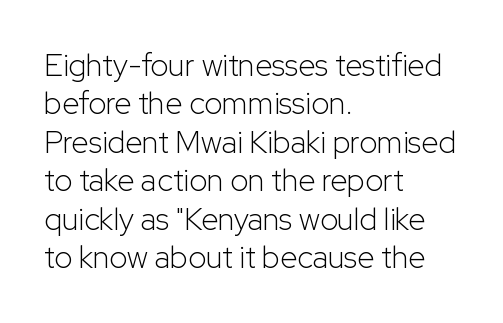
Leftover space on each line is placed entirely after the last word. The letterforms sit at book weight or below. You can tell it's not italic because the verticals are truly vertical. The glyphs are unaccompanied by any horizontal stroke below them. Regarding serifs, this sample does without them.
